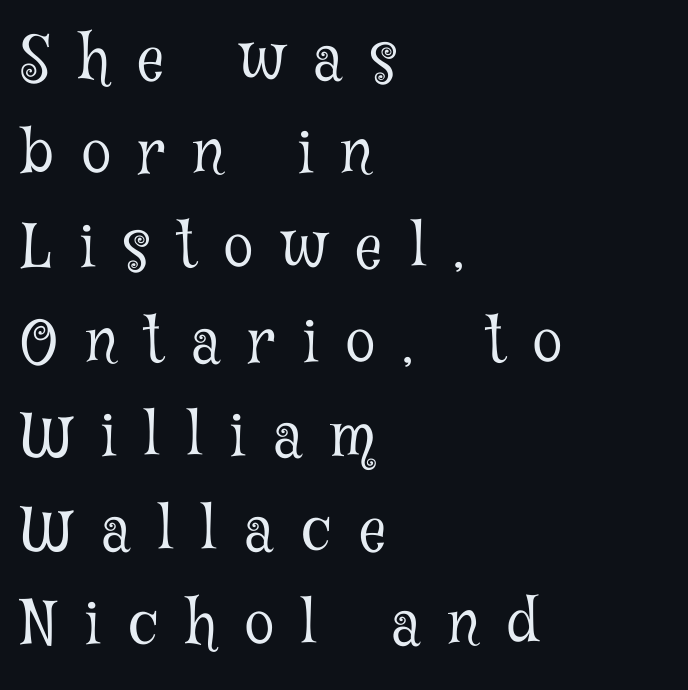
Q: Is the text bold? A: No.
Q: Is the text italic (slanted)? A: No, it is upright.
Q: Is the typeface a serif or a sans-serif typeface? A: Serif.
Q: Is the text underlined? A: No.
Q: How is the paragraph aligned? A: Left-aligned.
Q: Is the spacing between letters normal or unusually wide? A: Unusually wide.
Q: Is the spacing between lines tight, normal or loose? A: Normal.
Q: Width (condensed, normal, or wide)? A: Condensed.
Q: Stroke contrast? A: Low.
Q: x-height? A: Medium.
Q: Monospaced? A: No.
